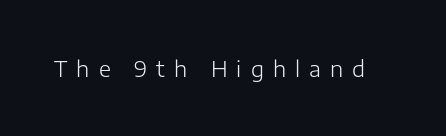
Rule under the text: the space is simply empty. The face looks like a standard text weight, possibly lighter. In terms of posture, this sample is upright. Between one letter and the next there's a generous, obvious gap.
